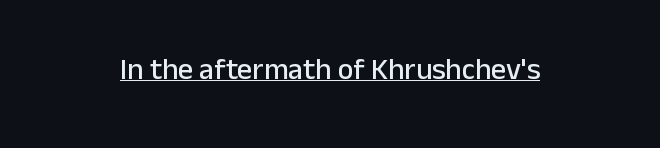
Letter spacing: default. Notice how a bar underscores the lettering throughout. This is the regular roman posture of the typeface. The rendering uses natural spacing where letterforms have individual widths. The face used here is a sans, in the tradition of grotesques and geometrics.
